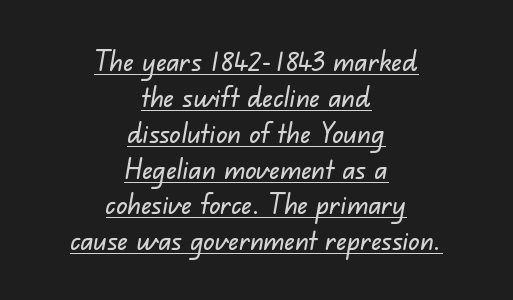
{"serif": "no", "width": "normal", "stroke_contrast": "low", "x_height": "small", "monospaced": "no", "underline": "yes", "align": "center", "line_spacing": "normal", "line_spacing_ratio": 1.28, "letter_spacing": "normal", "letter_spacing_em": 0.0, "glyph_px": 28}
